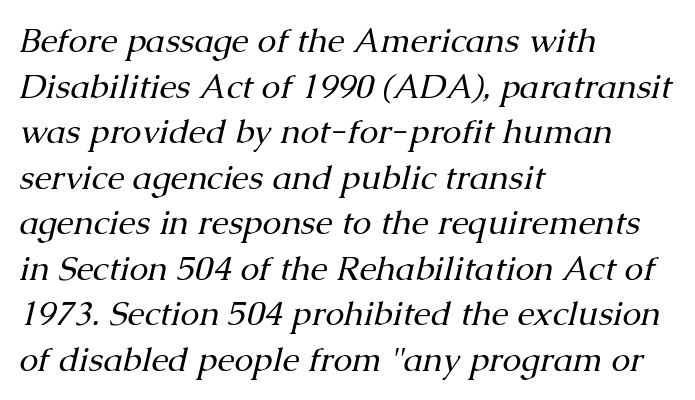
Q: Is the text bold? A: No.
Q: Is the text italic (slanted)? A: Yes, it leans right by about 13 degrees.
Q: Is the typeface a serif or a sans-serif typeface? A: Serif.
Q: Is the text underlined? A: No.
Q: How is the paragraph aligned? A: Left-aligned.
Q: Is the spacing between letters normal or unusually wide? A: Normal.
Q: Is the spacing between lines tight, normal or loose? A: Normal.
Q: Width (condensed, normal, or wide)? A: Normal.
Q: Stroke contrast? A: Medium.
Q: x-height? A: Medium.
Q: Monospaced? A: No.
